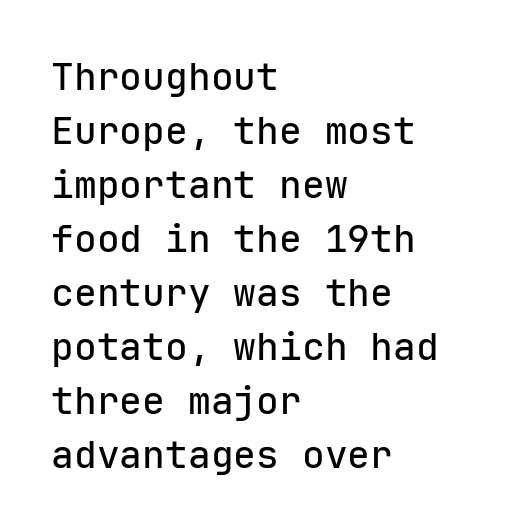
Plain, unruled lines of type. Horizontal bands of white between lines are of average thickness. Left-aligned paragraph, ragged on the right. Nope, no serifs anywhere on these letters. Every stem runs plumb, perpendicular to the baseline.
